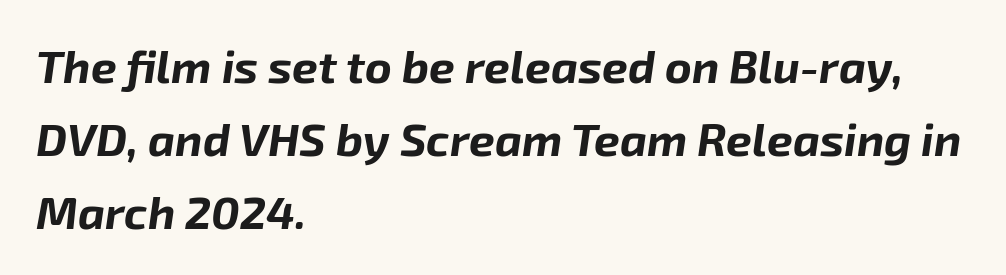
The image shows 46 px bold type, italic (leaning right); set left-aligned, normal line spacing (1.59x), normal letter spacing, not underlined; low stroke contrast and a medium x-height.
